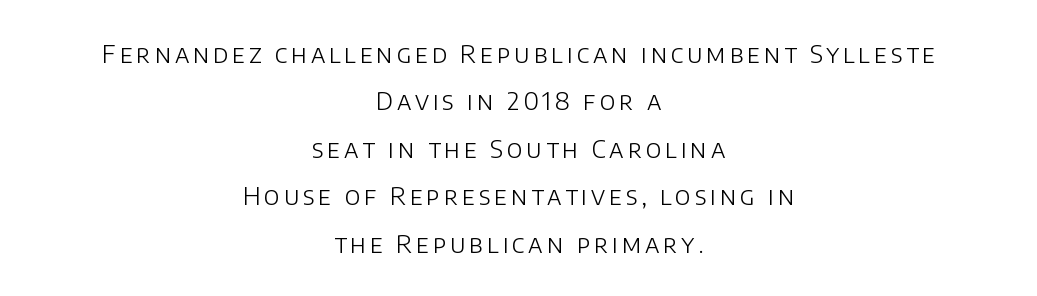
The image shows 25 px text type, upright; set centered, loose line spacing (1.9x), not underlined.
